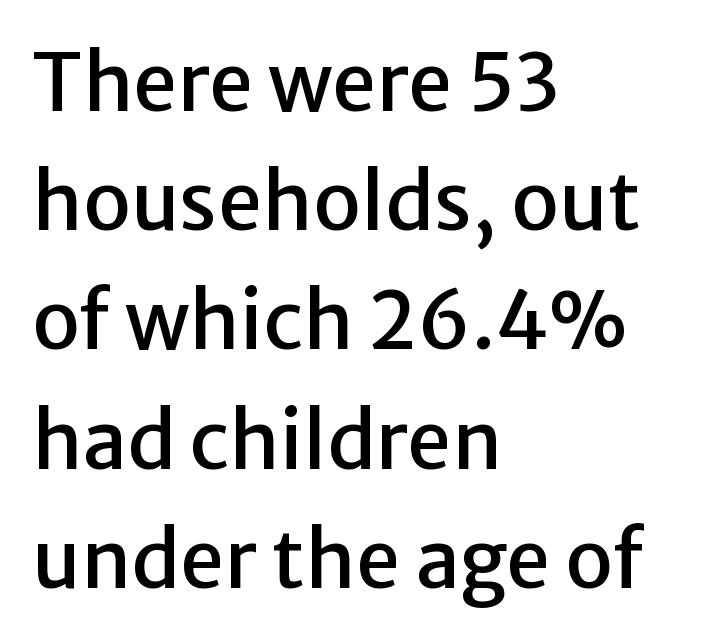
Leading matches the norm, producing a regular column. Any mark beneath the type? The region is blank. Is this a fixed-width face? No — the glyphs have proportional, varying widths. Posture: straight, roman, zero tilt.
